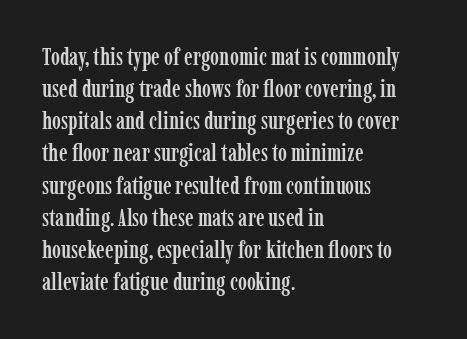
{"italic": "no", "underline": "no", "align": "left", "line_spacing": "normal", "line_spacing_ratio": 1.34, "letter_spacing": "normal", "letter_spacing_em": 0.0, "glyph_px": 24}
